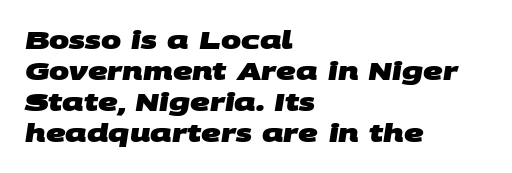
As a designer I'd log this as weight 700, bold. Short note: letters normally spaced. Leftover space on each line is placed entirely after the last word. The rendering uses a moderate line-height, typical for paragraphs. Unmarked baselines from the first word to the last.
